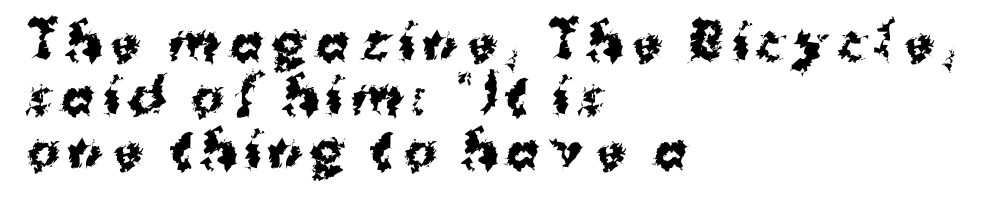
The image shows 49 px bold sans-serif type; set left-aligned, tight line spacing (1.1x), not underlined; medium stroke contrast and a medium x-height.
